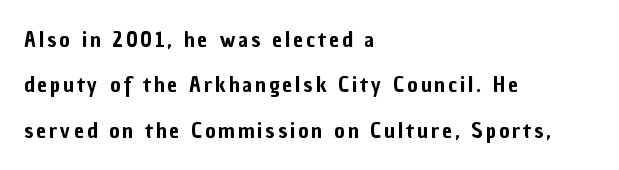
Q: Is the text italic (slanted)? A: No, it is upright.
Q: Is the text underlined? A: No.
Q: How is the paragraph aligned? A: Left-aligned.
Q: Is the spacing between lines tight, normal or loose? A: Loose.
